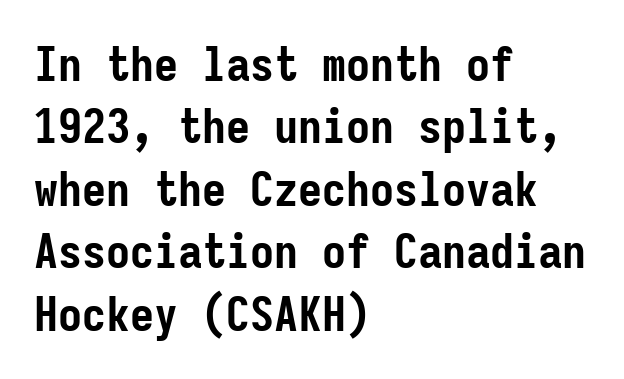
{"serif": "no", "italic": "no", "bold": "yes", "weight": "semibold", "width": "condensed", "stroke_contrast": "low", "x_height": "medium", "monospaced": "yes", "underline": "no", "align": "left", "line_spacing": "normal", "line_spacing_ratio": 1.3, "letter_spacing": "normal", "letter_spacing_em": 0.0, "glyph_px": 48}
